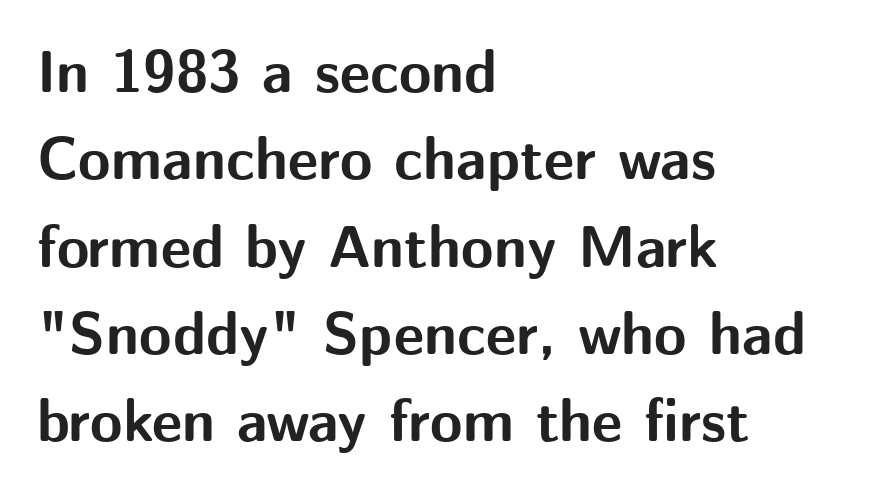
Looks like regular typesetting: each glyph gets only the width it needs. The sample has been set heavy, in full bold. A typesetter would call this zero additional tracking. The strip under each line holds only bare page. You can tell it's not italic because the verticals are truly vertical. The passage is arranged the way most books set body copy — flush left.
